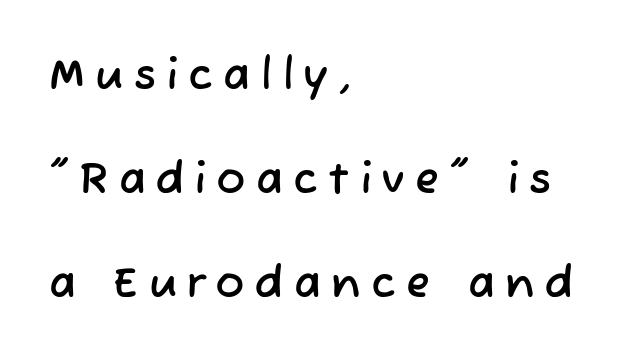
Does extra space separate the letters? Yes, quite a lot of it. Here the designer chose a conventional face with non-uniform glyph widths. This block would shrink considerably if given ordinary leading; it's expanded now. Nope, no serifs anywhere on these letters. This sample is left-justified, so line endings fall wherever the words run out.
